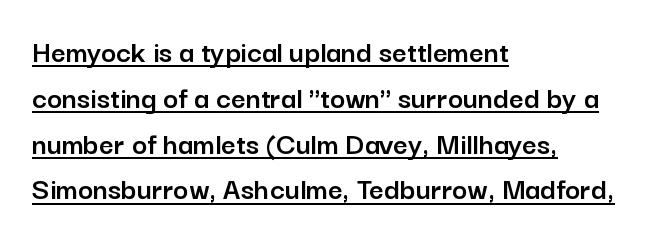
The image shows 32 px sans-serif type, upright; set left-aligned, normal line spacing (1.43x), normal letter spacing, underlined; low stroke contrast and a medium x-height.
